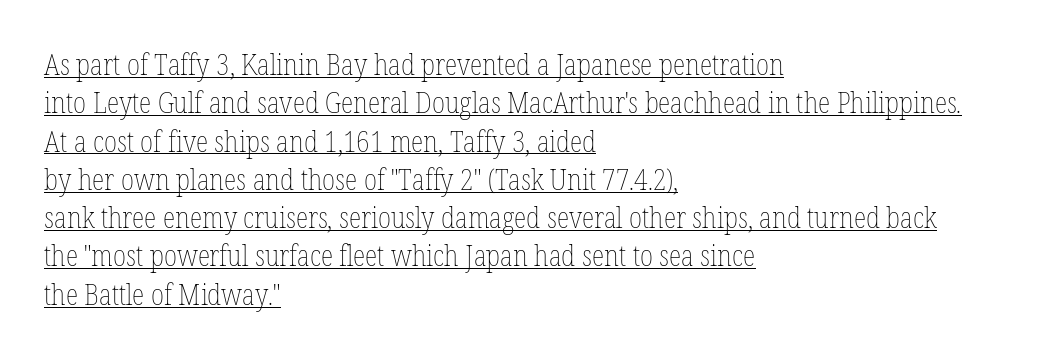
{"italic": "no", "bold": "no", "weight": "thin", "width": "condensed", "stroke_contrast": "low", "x_height": "medium", "monospaced": "no", "underline": "yes", "align": "left", "line_spacing": "normal", "line_spacing_ratio": 1.32, "letter_spacing": "normal", "letter_spacing_em": 0.0, "glyph_px": 29}
